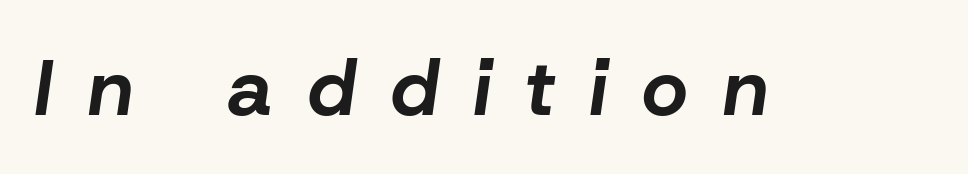
The image shows 79 px bold type, italic (leaning right); set unusually wide letter spacing (+0.45 em), not underlined; low stroke contrast and a medium x-height.
